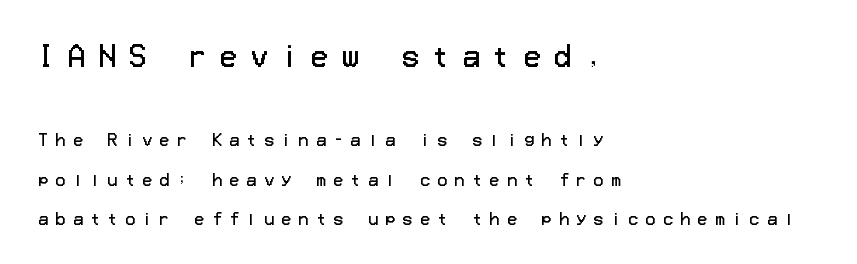
{"serif": "no", "italic": "no", "bold": "no", "weight": "regular", "width": "normal", "stroke_contrast": "low", "x_height": "medium", "underline": "no", "align": "left", "line_spacing": "loose", "line_spacing_ratio": 2.46, "letter_spacing": "wide", "letter_spacing_em": 0.48, "larger_block": "first", "size_ratio": 1.75, "glyph_px": 28}
